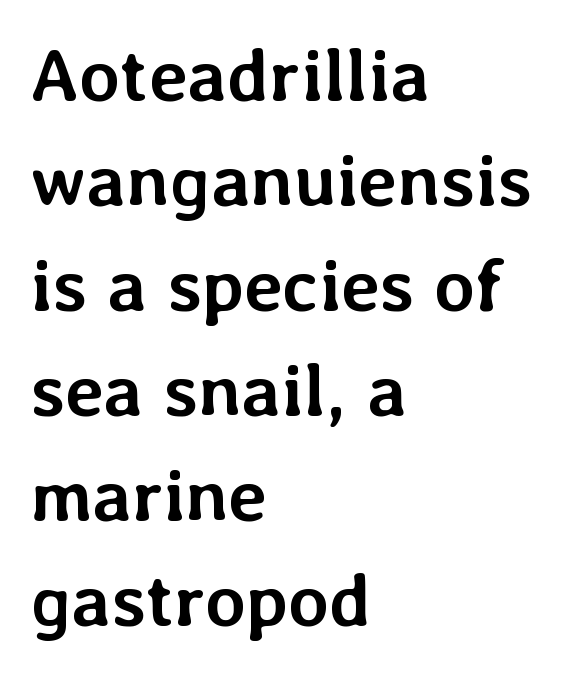
{"italic": "no", "bold": "yes", "weight": "semibold", "width": "normal", "stroke_contrast": "low", "x_height": "medium", "monospaced": "no", "underline": "no", "align": "left", "line_spacing": "normal", "line_spacing_ratio": 1.42, "letter_spacing": "normal", "letter_spacing_em": 0.0, "glyph_px": 74}
